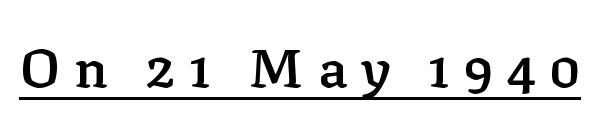
The image shows 54 px semibold serif type, upright; set unusually wide letter spacing (+0.25 em), underlined; low stroke contrast and a medium x-height.
